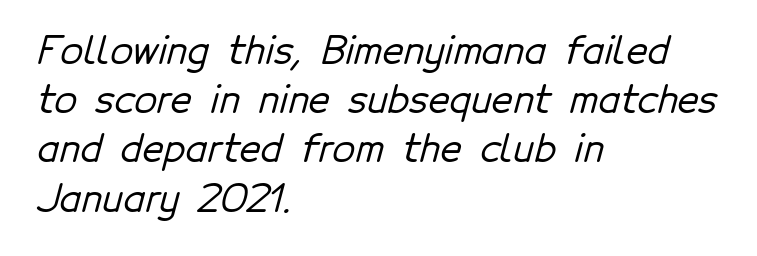
Q: Is the typeface a serif or a sans-serif typeface? A: Sans-serif.
Q: Is the text underlined? A: No.
Q: How is the paragraph aligned? A: Left-aligned.
Q: Is the spacing between letters normal or unusually wide? A: Normal.
Q: Is the spacing between lines tight, normal or loose? A: Normal.
Q: Width (condensed, normal, or wide)? A: Normal.
Q: Stroke contrast? A: Low.
Q: x-height? A: Medium.
Q: Monospaced? A: No.
